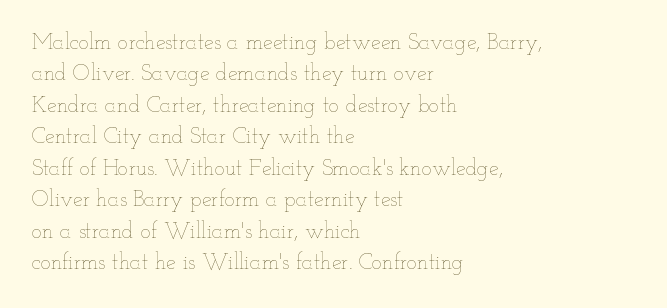
The line-height multiplier appears to be the usual default. The ragged edge is on the right, which tells us the setting is flush left. A typesetter would mark this as roman, not italic. This sample uses plain, unmodified letter spacing. No letter is thick-stroked: the sample isn't bold.
